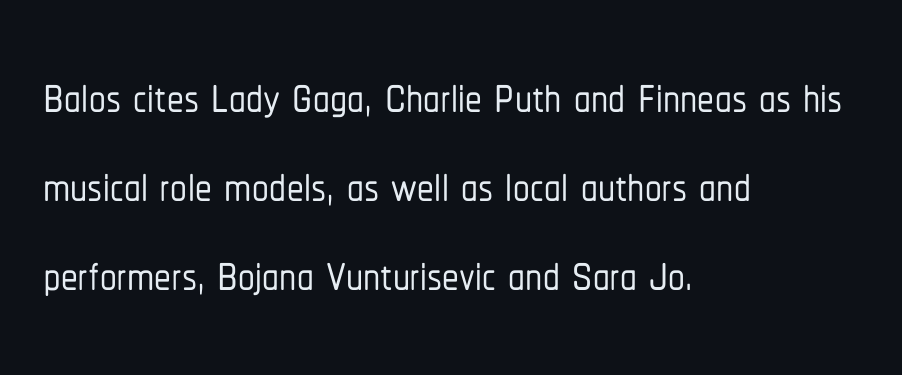
{"serif": "no", "italic": "no", "width": "condensed", "stroke_contrast": "low", "x_height": "medium", "monospaced": "no", "underline": "no", "align": "left", "line_spacing": "normal", "line_spacing_ratio": 1.33, "letter_spacing": "normal", "letter_spacing_em": 0.0, "glyph_px": 67}
